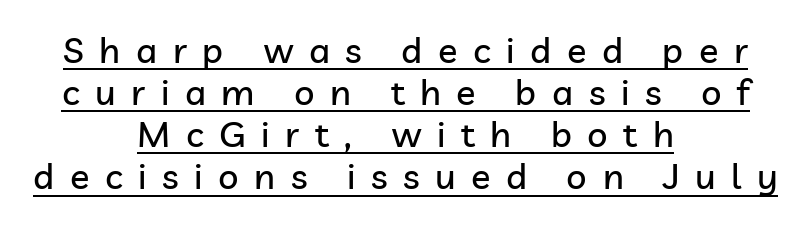
The image shows 36 px sans-serif type, upright; set centered, line spacing 1.17x, unusually wide letter spacing (+0.43 em), underlined; low stroke contrast and a medium x-height.
